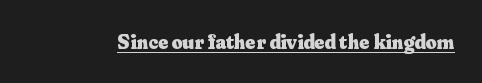
{"italic": "no", "bold": "yes", "underline": "yes", "letter_spacing": "normal", "letter_spacing_em": 0.0, "glyph_px": 21}
